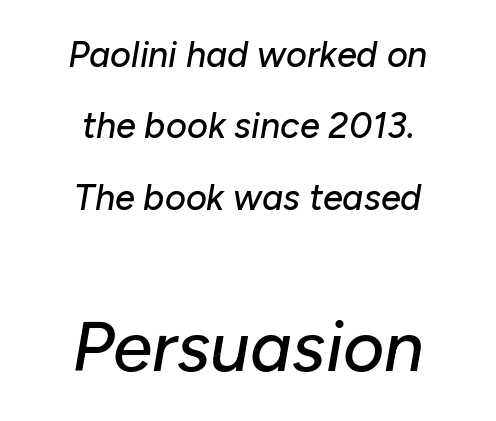
Q: Is the text italic (slanted)? A: Yes, it leans right by about 10 degrees.
Q: Is the text underlined? A: No.
Q: How is the paragraph aligned? A: Centered.
Q: Is the spacing between letters normal or unusually wide? A: Normal.
Q: Is the spacing between lines tight, normal or loose? A: Loose.
Q: Which block of text is set in a larger size, the first (top) or the second (bottom)? A: The second (bottom) one.
Q: Width (condensed, normal, or wide)? A: Normal.
Q: Stroke contrast? A: Low.
Q: x-height? A: Medium.
Q: Monospaced? A: No.
